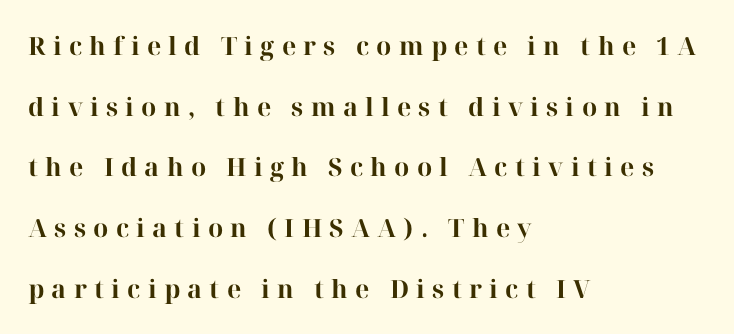
The strokes are fattened all the way to bold. The foot of each line stays bare and open. Is the letter spacing exaggerated? Yes — the characters are pushed far apart. Every character sits straight up, as roman type does. Students, observe: this is what heavily led, spacious text looks like.
